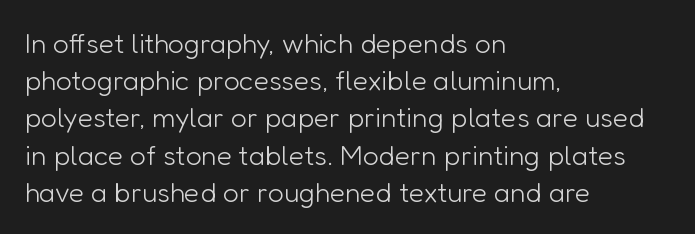
The typeface has the unassuming heft of standard copy or less. The paragraph shown leans on its left margin. The rendering shows plain stroke endings on the letterforms — a sans-serif design. This rendering leaves character spacing at its baseline value. Bare-footed words on every line. Tall strokes in this sample are plumb rather than angled.
